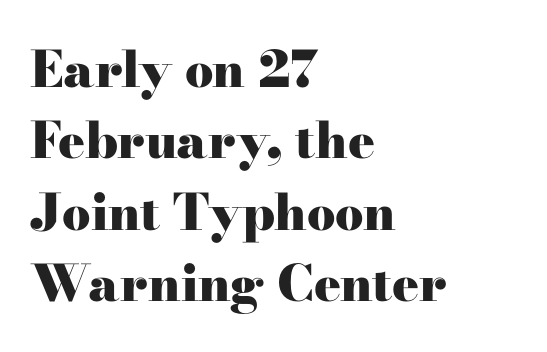
Regarding serifs, this sample has them. Underline: absent. Posture: upright roman. The rendering uses a bold face; every stroke is thick and dark.
